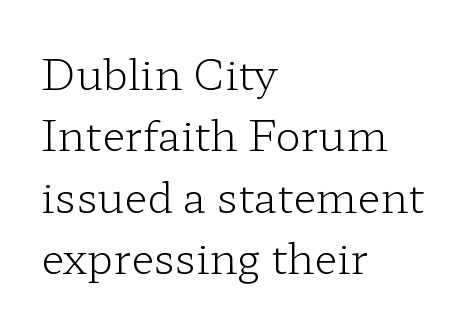
Q: Is the text bold? A: No.
Q: Is the text italic (slanted)? A: No, it is upright.
Q: Is the typeface a serif or a sans-serif typeface? A: Serif.
Q: Is the text underlined? A: No.
Q: How is the paragraph aligned? A: Left-aligned.
Q: Is the spacing between letters normal or unusually wide? A: Normal.
Q: Is the spacing between lines tight, normal or loose? A: Normal.
Q: Width (condensed, normal, or wide)? A: Wide.
Q: Stroke contrast? A: Low.
Q: x-height? A: Medium.
Q: Monospaced? A: No.
